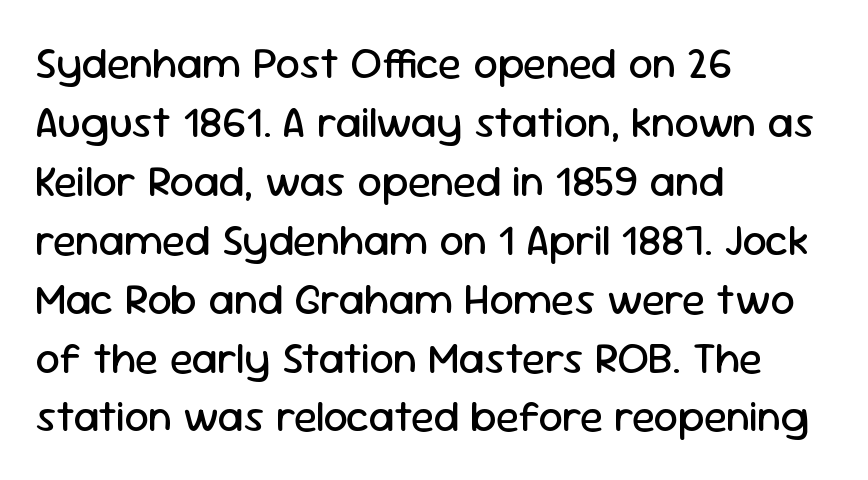
The image shows 43 px regular-weight sans-serif type, upright; set left-aligned, normal line spacing (1.37x), normal letter spacing, not underlined; low stroke contrast and a medium x-height.
